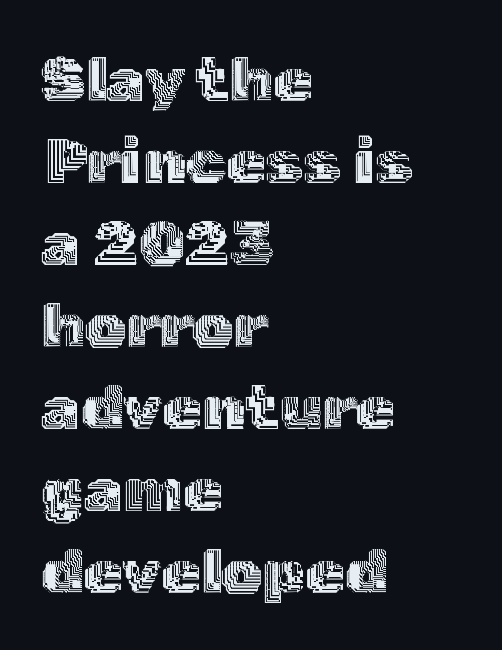
{"italic": "no", "width": "normal", "x_height": "medium", "monospaced": "no", "underline": "no", "align": "left", "line_spacing": "normal", "line_spacing_ratio": 1.28, "letter_spacing": "normal", "letter_spacing_em": 0.0, "glyph_px": 64}
